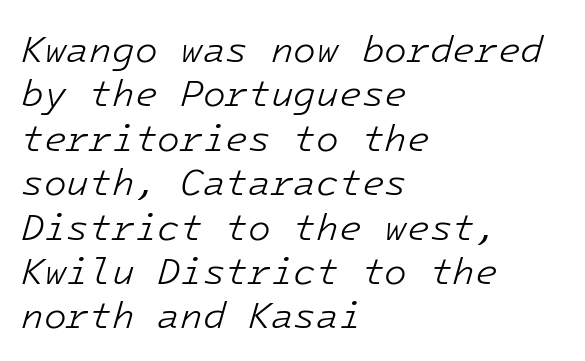
{"italic": "yes", "lean": "right", "slant_degrees": 16, "bold": "no", "weight": "light", "width": "normal", "stroke_contrast": "low", "x_height": "medium", "underline": "no", "align": "left", "line_spacing_ratio": 1.2, "letter_spacing": "normal", "letter_spacing_em": 0.0, "glyph_px": 37}
